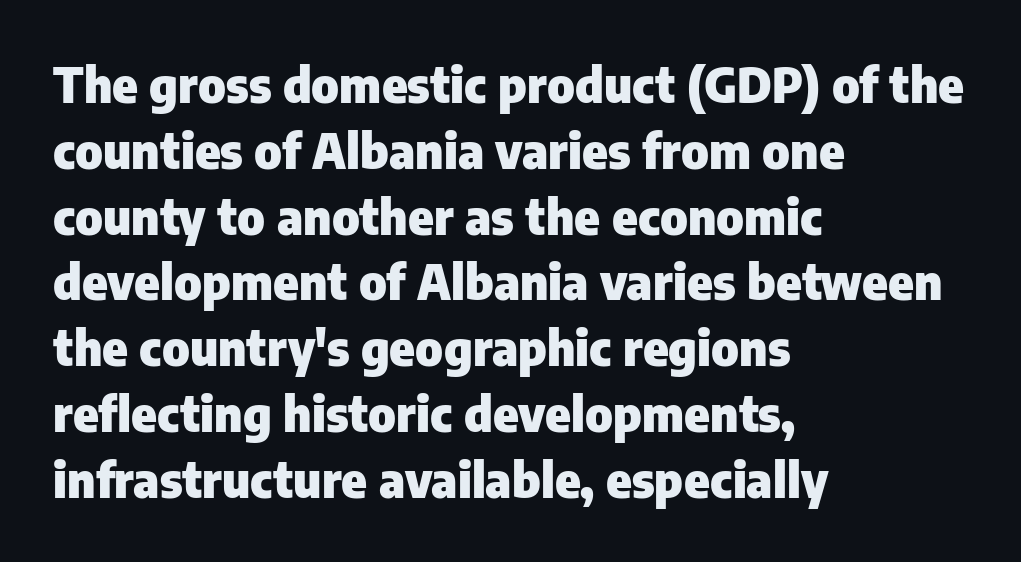
{"serif": "no", "italic": "no", "bold": "yes", "weight": "heavy", "width": "normal", "stroke_contrast": "low", "x_height": "medium", "monospaced": "no", "underline": "no", "align": "left", "line_spacing": "normal", "line_spacing_ratio": 1.37, "letter_spacing": "normal", "letter_spacing_em": 0.0, "glyph_px": 48}
